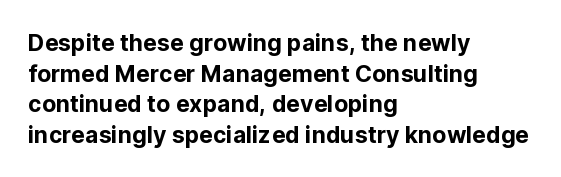
A typesetter would call this leading conventional body-copy spacing. No italicization has been applied; the sample stays upright. Tracking value appears to be zero — textbook default spacing. Short and long lines alike share a common starting point at left. Decoration check: the copy has no underline.
